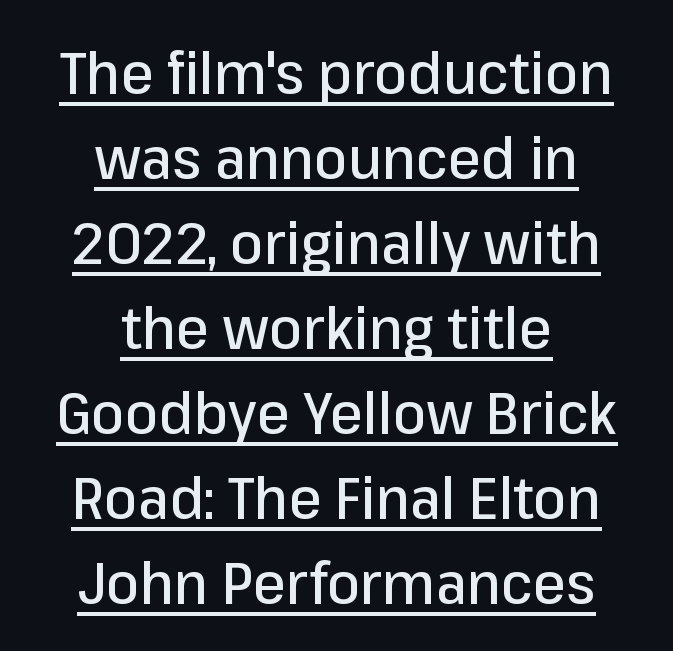
The image shows 59 px sans-serif type, upright; set centered, normal line spacing (1.44x), normal letter spacing, underlined; low stroke contrast and a medium x-height.
